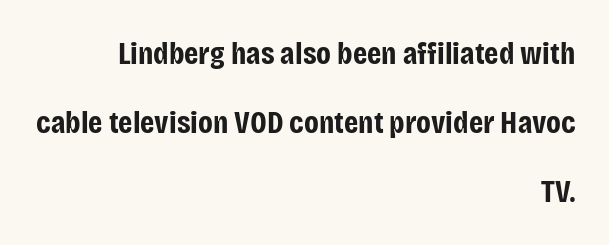
Q: Is the text bold? A: Yes.
Q: Is the text italic (slanted)? A: No, it is upright.
Q: Is the typeface a serif or a sans-serif typeface? A: Sans-serif.
Q: Is the text underlined? A: No.
Q: How is the paragraph aligned? A: Right-aligned.
Q: Is the spacing between letters normal or unusually wide? A: Normal.
Q: Is the spacing between lines tight, normal or loose? A: Loose.
Q: Width (condensed, normal, or wide)? A: Condensed.
Q: Stroke contrast? A: Low.
Q: x-height? A: Large.
Q: Monospaced? A: No.
